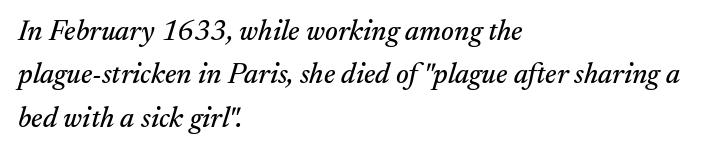
{"serif": "yes", "italic": "yes", "lean": "right", "slant_degrees": 17, "width": "normal", "stroke_contrast": "medium", "x_height": "small", "monospaced": "no", "underline": "no", "align": "left", "line_spacing": "normal", "line_spacing_ratio": 1.5, "letter_spacing": "normal", "letter_spacing_em": 0.0, "glyph_px": 29}
